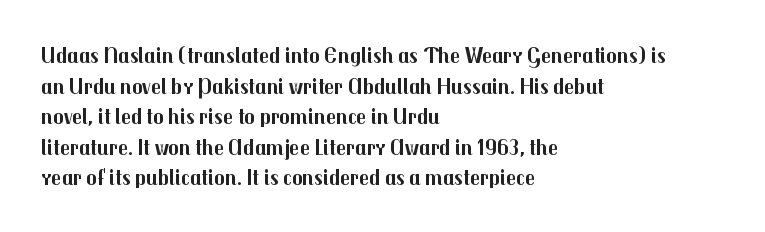
If you drew a line through each stem, it would be perfectly vertical. A normal amount of white space separates one row of letters from the next. Unmarked baselines from the first word to the last. Pretty heavy lettering here — definitely bold. The paragraph has a hard left edge and a soft right edge. These lines keep a tight, regular rhythm from letter to letter.
